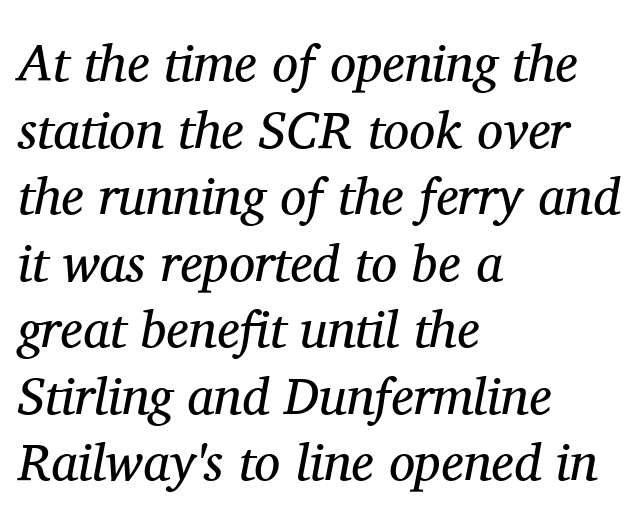
Letters have the restrained weight of plain body copy at most. Each letter keeps its own natural width here, so spacing adapts to shape. The paragraph has a hard left edge and a soft right edge. The face used here is seriffed, in the tradition of book romans. Regular leading. Default kerning and tracking; the words read as compact shapes.
